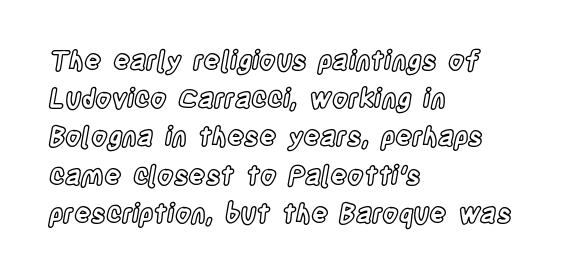
Glance below the letters and you will spot only blank space. Interline gaps are of average width in this sample. The text block is weighted toward the left margin, trailing off unevenly rightward. These lines keep a tight, regular rhythm from letter to letter.
